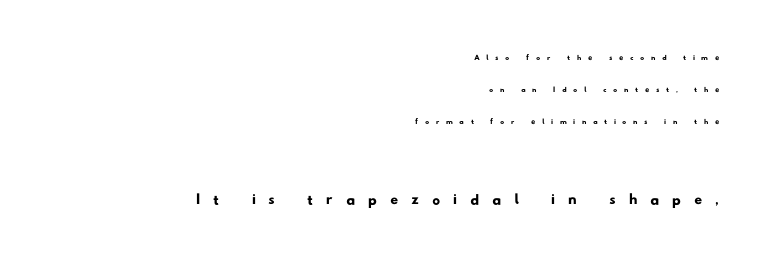
The image shows 39 px wide sans-serif type; set right-aligned, normal line spacing (1.61x), unusually wide letter spacing (+0.33 em), not underlined; the second (bottom) block is 1.95x larger; low stroke contrast and a small x-height.
